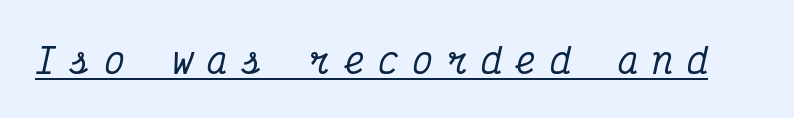
Q: Is the text italic (slanted)? A: Yes, it leans right by about 12 degrees.
Q: Is the typeface a serif or a sans-serif typeface? A: Serif.
Q: Is the text underlined? A: Yes.
Q: Is the spacing between letters normal or unusually wide? A: Unusually wide.
Q: Width (condensed, normal, or wide)? A: Condensed.
Q: Stroke contrast? A: Medium.
Q: x-height? A: Medium.
Q: Monospaced? A: Yes.
